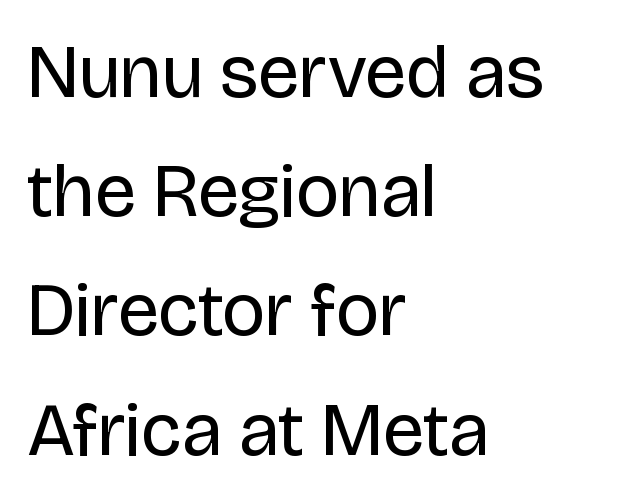
The image shows 75 px regular-weight sans-serif type, upright; set left-aligned, normal line spacing (1.59x), normal letter spacing, not underlined; low stroke contrast and a large x-height.
